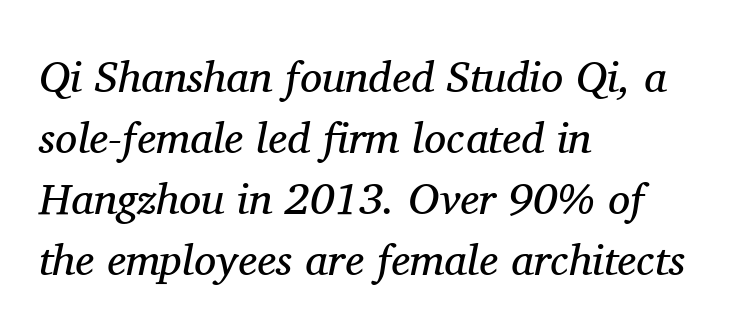
{"serif": "yes", "italic": "yes", "lean": "right", "slant_degrees": 11, "bold": "no", "weight": "regular", "width": "normal", "stroke_contrast": "medium", "x_height": "medium", "monospaced": "no", "underline": "no", "align": "left", "line_spacing": "normal", "line_spacing_ratio": 1.39, "letter_spacing": "normal", "letter_spacing_em": 0.0, "glyph_px": 44}
